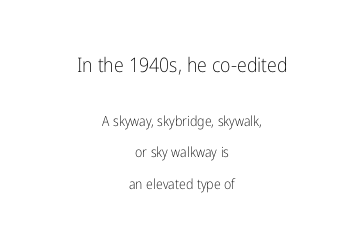
{"italic": "no", "bold": "no", "underline": "no", "align": "center", "line_spacing": "loose", "line_spacing_ratio": 2.25, "letter_spacing": "normal", "letter_spacing_em": 0.0, "larger_block": "first", "size_ratio": 1.43, "glyph_px": 20}
